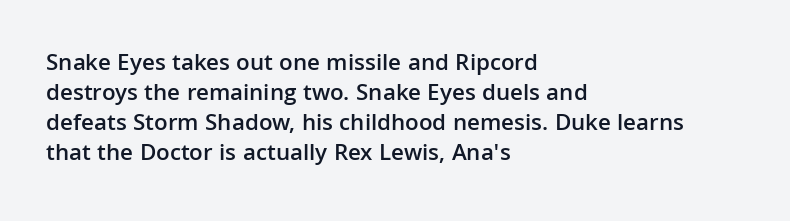
Unmarked baselines from the first word to the last. The leading is moderate, giving the passage an even texture. A bit beefed up — I'd call it semibold rather than bold. Horizontal alignment here is leftward, the default for most running prose. Style check: upright. Honestly, the letter spacing is just normal — you wouldn't notice it.
